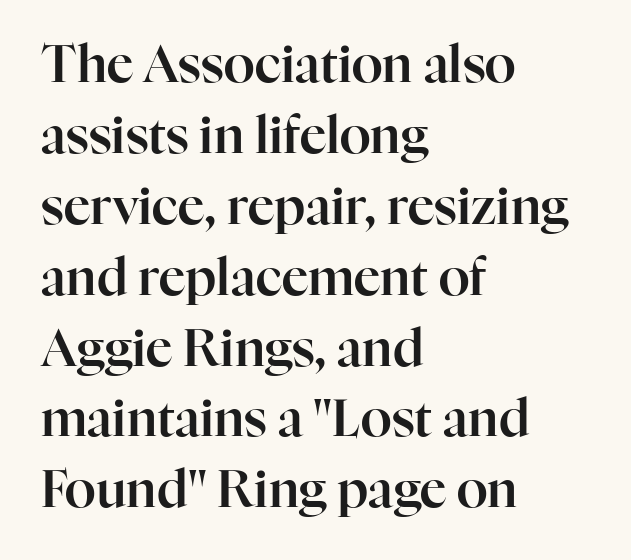
{"serif": "yes", "italic": "no", "width": "normal", "stroke_contrast": "high", "x_height": "medium", "monospaced": "no", "underline": "no", "align": "left", "line_spacing": "normal", "line_spacing_ratio": 1.39, "letter_spacing": "normal", "letter_spacing_em": 0.0, "glyph_px": 51}
